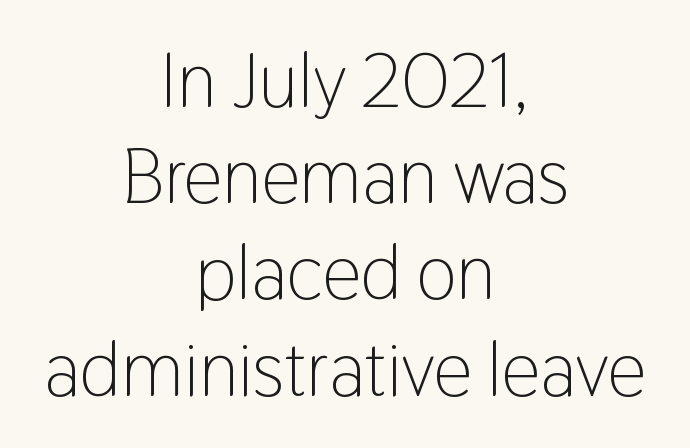
The image shows 77 px light, condensed sans-serif type, upright; set centered, normal line spacing (1.25x), normal letter spacing, not underlined; low stroke contrast and a medium x-height.
